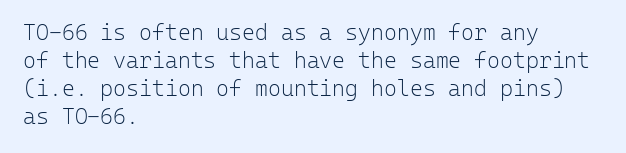
{"italic": "no", "bold": "no", "underline": "no", "align": "left", "line_spacing": "normal", "line_spacing_ratio": 1.27, "letter_spacing": "normal", "letter_spacing_em": 0.0, "glyph_px": 22}
